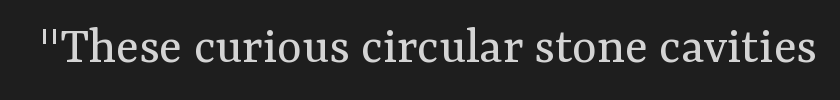
The text was rendered using a seriffed face with decorative stroke endings. On a weight scale, this lands at 450 or below. The axis of the letterforms is exactly vertical. Descender tails drop into unmarked territory.
